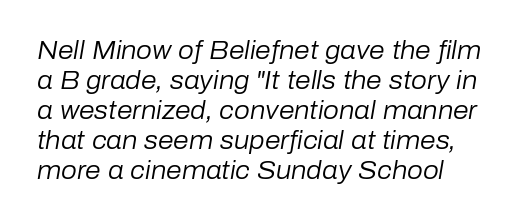
The image shows 25 px text type, italic (leaning right); set line spacing 1.2x, normal letter spacing, not underlined.
